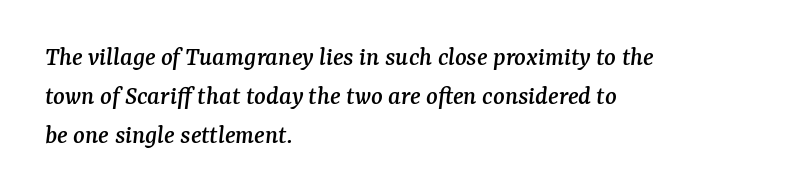
The image shows 27 px text type, italic (leaning right); set left-aligned, normal line spacing (1.44x), normal letter spacing, not underlined.
